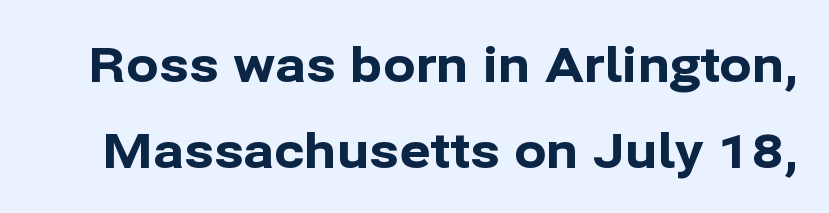
Strong, thick strokes mark this as bold type. The designer went with a sans here, leaving each stem footless. Unmarked baselines from the first word to the last. Glyph-to-glyph distance matches everyday printed text. Posture: straight, roman, zero tilt.
